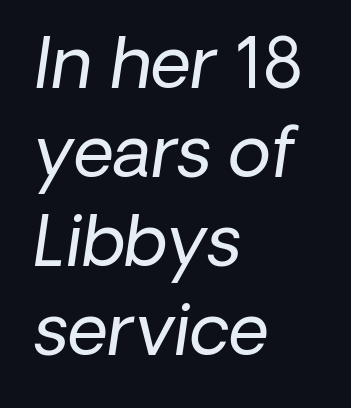
Q: Is the text bold? A: No.
Q: Is the typeface a serif or a sans-serif typeface? A: Sans-serif.
Q: Is the text underlined? A: No.
Q: How is the paragraph aligned? A: Left-aligned.
Q: Is the spacing between letters normal or unusually wide? A: Normal.
Q: Is the spacing between lines tight, normal or loose? A: Normal.
Q: Width (condensed, normal, or wide)? A: Normal.
Q: Stroke contrast? A: Low.
Q: x-height? A: Medium.
Q: Monospaced? A: No.
